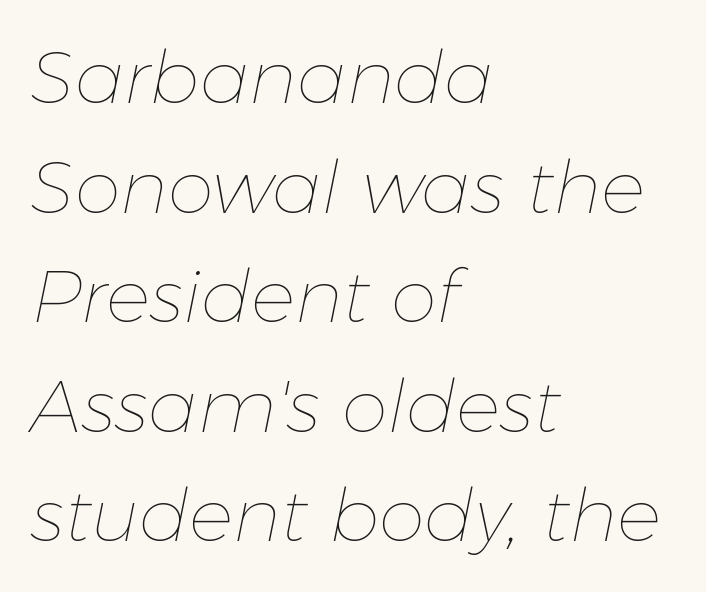
Summary of weight: not heavy and not bold. Glyph-to-glyph distance matches everyday printed text. A typesetter would mark this as italic. No word sits above an underline. Layout note: lines flush left. A typesetter would call this leading conventional body-copy spacing.
